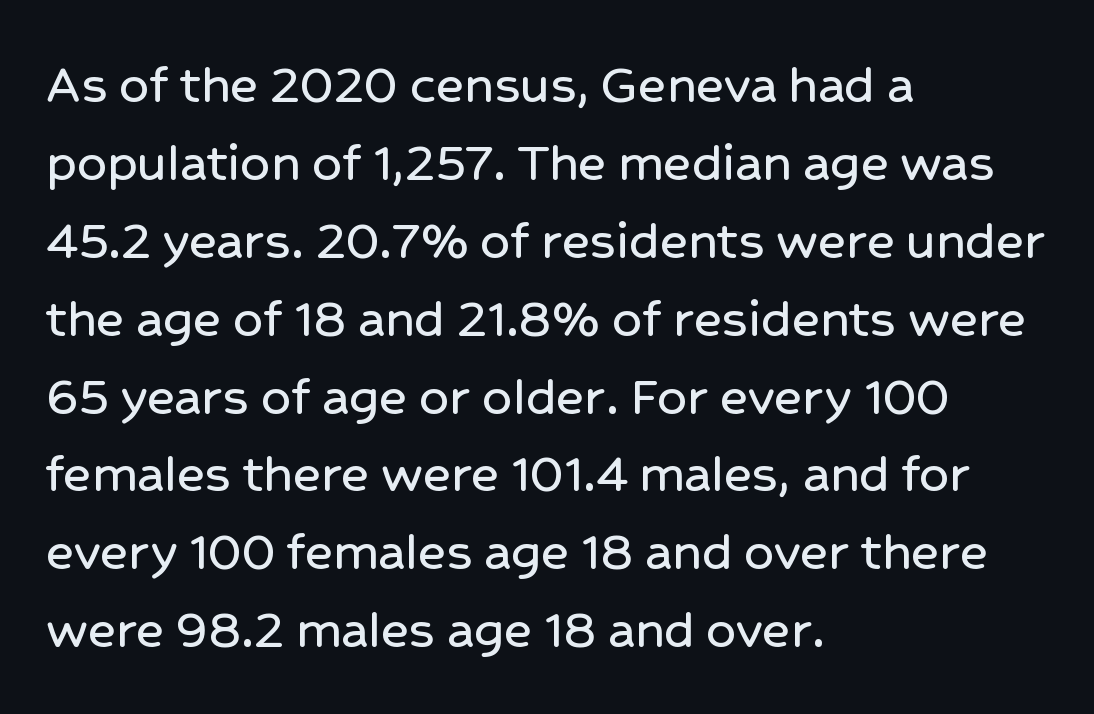
Think of a printed novel: that variable character pitch is what you see here. Italic? Not at all — the glyphs are vertical. The tracking reads as untouched default to a designer's eye. Underlining? Definitely not there. Is the block centered? No — it sits flush against the left margin. Leading: standard.
